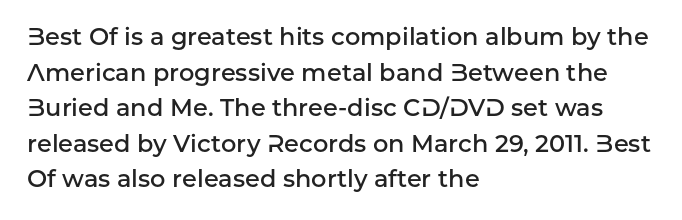
A semibold gives these letters moderate extra thickness, short of bold. Line spacing here is normal. Short note: letters normally spaced. Designer's note — italics off, roman on. A clean baseline with only descenders dipping below it. Line beginnings align vertically; line endings do not.
